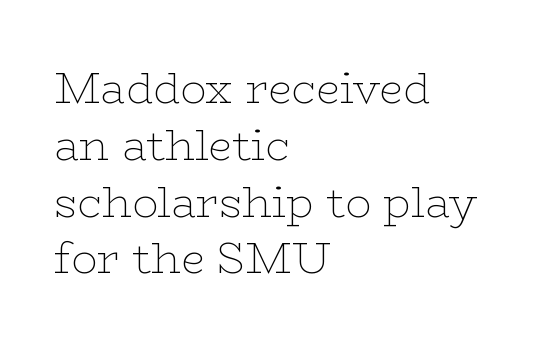
The image shows 43 px thin, wide serif type, upright; set left-aligned, normal line spacing (1.32x), normal letter spacing, not underlined; low stroke contrast and a medium x-height.
